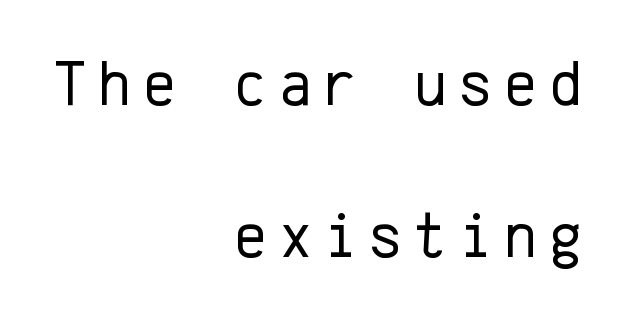
The image shows 64 px regular-weight sans-serif type, upright, monospaced; set right-aligned, loose line spacing (2.37x), not underlined; low stroke contrast and a medium x-height.
